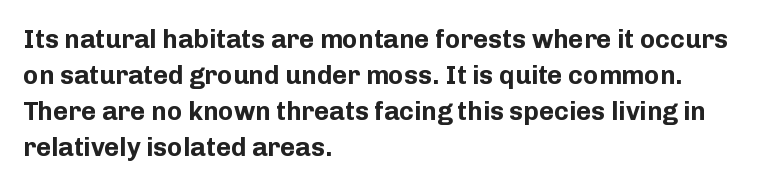
{"italic": "no", "bold": "yes", "underline": "no", "align": "left", "line_spacing": "normal", "line_spacing_ratio": 1.39, "letter_spacing": "normal", "letter_spacing_em": 0.0, "glyph_px": 26}
